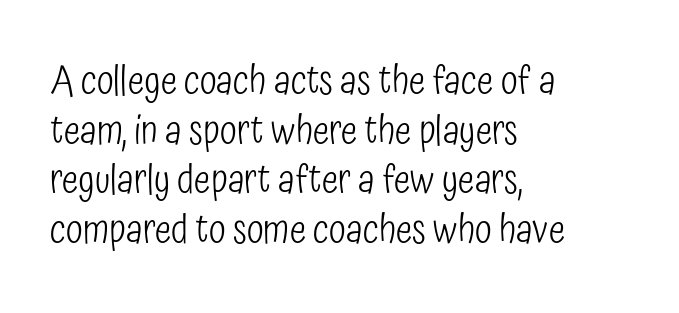
What stands out about the letter spacing? Nothing — it is the standard amount. Evenly set lines give the paragraph a standard silhouette. Alignment: flush left. Notice how the stems are strictly vertical — no italics here. Descenders hang freely into open space. The letterforms sit at book weight or below.
